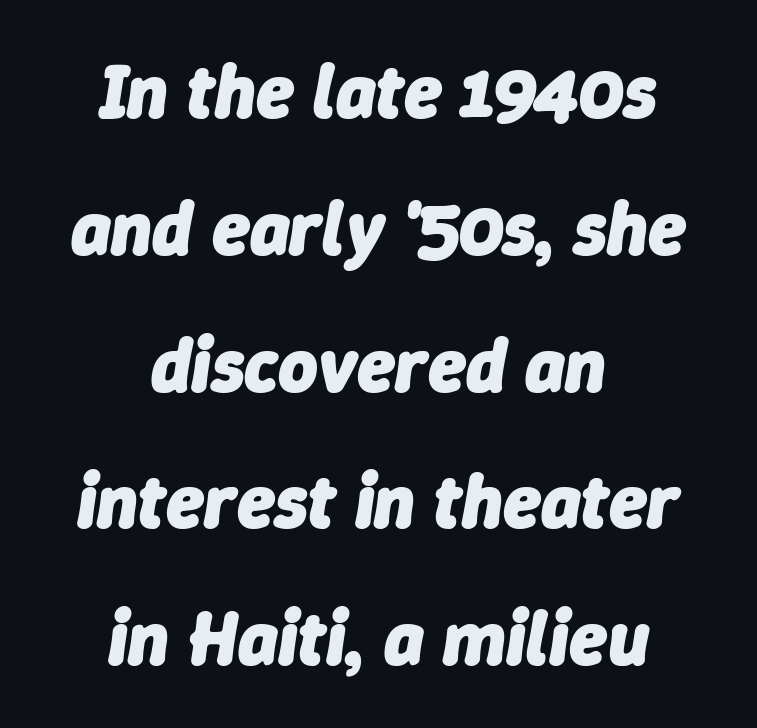
The image shows 76 px heavy type, italic (leaning right); set centered, line spacing 1.8x, normal letter spacing, not underlined; low stroke contrast and a medium x-height.
